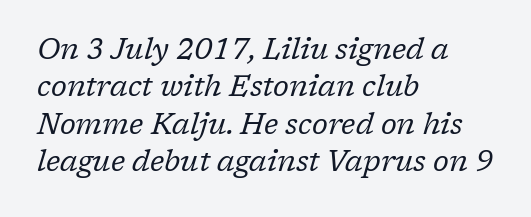
The image shows 29 px regular-weight serif type, italic (leaning right); set left-aligned, normal line spacing (1.29x), normal letter spacing, not underlined; low stroke contrast and a medium x-height.
